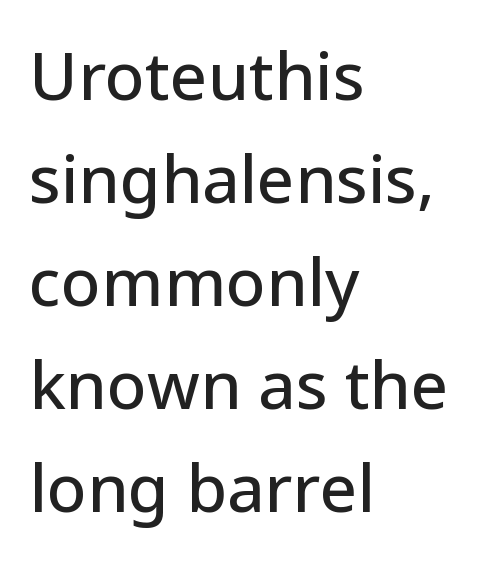
{"serif": "no", "italic": "no", "width": "normal", "stroke_contrast": "low", "x_height": "medium", "monospaced": "no", "underline": "no", "align": "left", "line_spacing": "normal", "line_spacing_ratio": 1.56, "letter_spacing": "normal", "letter_spacing_em": 0.0, "glyph_px": 66}
